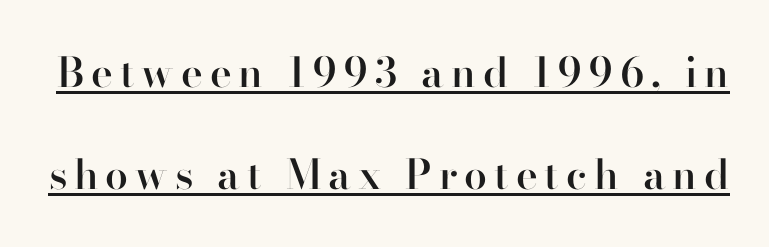
{"serif": "yes", "italic": "no", "bold": "semi", "weight": "semibold", "width": "normal", "stroke_contrast": "high", "x_height": "small", "monospaced": "no", "underline": "yes", "line_spacing": "loose", "line_spacing_ratio": 2.49, "glyph_px": 41}
